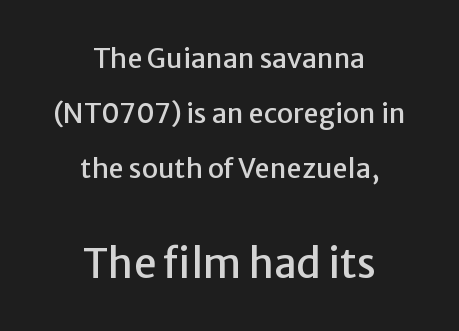
{"serif": "no", "italic": "no", "width": "normal", "stroke_contrast": "low", "x_height": "medium", "monospaced": "no", "underline": "no", "align": "center", "line_spacing": "loose", "line_spacing_ratio": 2.04, "letter_spacing": "normal", "letter_spacing_em": 0.0, "larger_block": "second", "size_ratio": 1.48, "glyph_px": 40}
